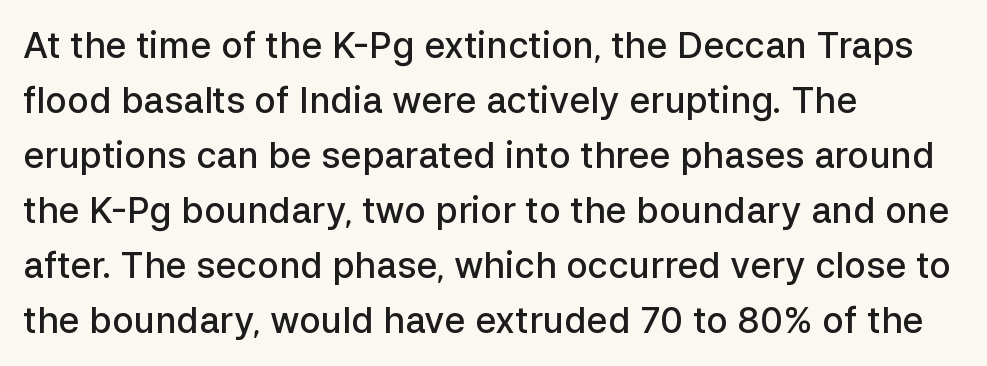
Each word holds together tightly as a unit, with standard inter-letter gaps. The passage shown is typed in a proportional face where columns would drift. Unmarked baselines from the first word to the last. A typesetter would mark this as roman, not italic. In CSS terms this would be text-align: left. The vertical gap from one line to the next is medium.
